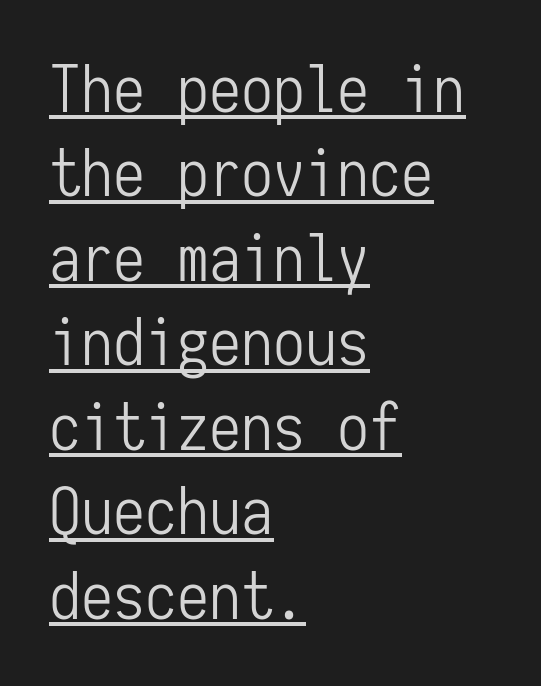
The image shows 64 px light, condensed sans-serif type, upright, monospaced; set left-aligned, normal line spacing (1.32x), normal letter spacing, underlined; low stroke contrast and a medium x-height.
